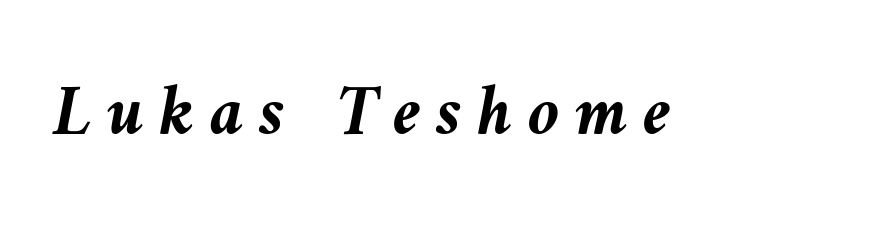
{"italic": "yes", "lean": "left", "slant_degrees": 9, "bold": "yes", "weight": "semibold", "width": "normal", "stroke_contrast": "medium", "x_height": "medium", "monospaced": "no", "underline": "no", "letter_spacing": "wide", "letter_spacing_em": 0.21, "glyph_px": 72}
